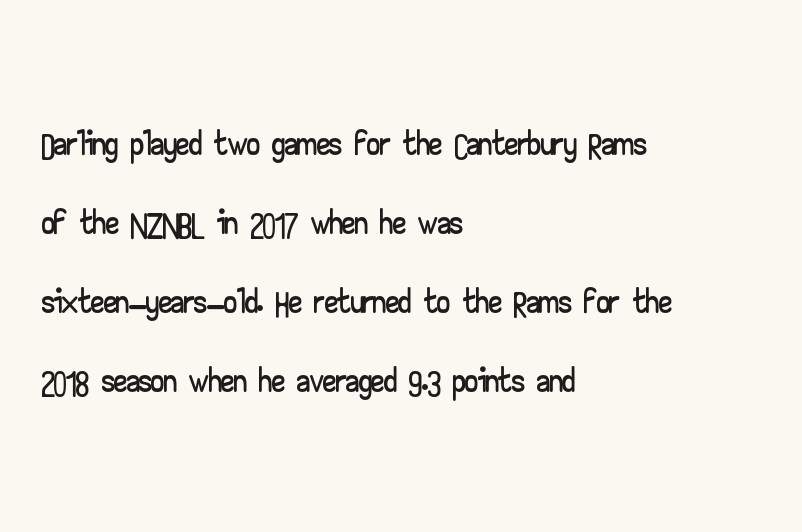
{"serif": "no", "italic": "no", "width": "wide", "stroke_contrast": "low", "x_height": "small", "monospaced": "no", "underline": "no", "align": "left", "line_spacing": "normal", "line_spacing_ratio": 1.52, "letter_spacing": "normal", "letter_spacing_em": 0.0, "glyph_px": 52}
